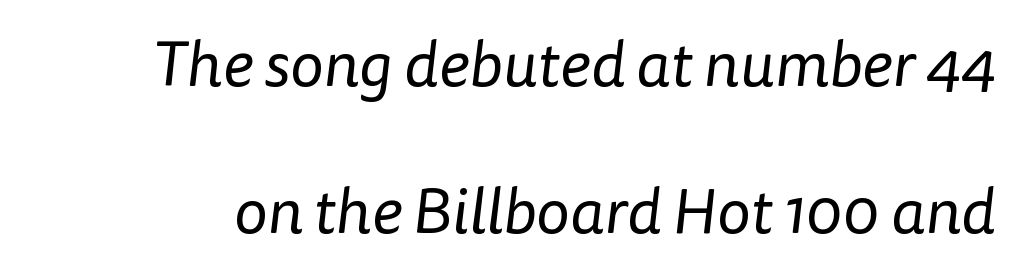
Q: Is the text bold? A: No.
Q: Is the typeface a serif or a sans-serif typeface? A: Sans-serif.
Q: Is the text underlined? A: No.
Q: Is the spacing between letters normal or unusually wide? A: Normal.
Q: Is the spacing between lines tight, normal or loose? A: Loose.
Q: Width (condensed, normal, or wide)? A: Normal.
Q: Stroke contrast? A: Low.
Q: x-height? A: Medium.
Q: Monospaced? A: No.
